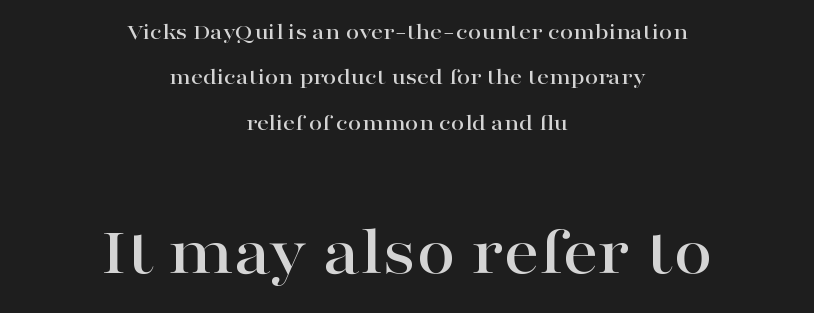
The image shows 71 px wide serif type, upright; set centered, line spacing 1.89x, normal letter spacing, not underlined; the second (bottom) block is 2.96x larger; high stroke contrast and a medium x-height.
